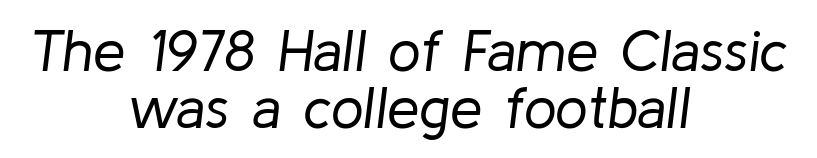
{"italic": "yes", "lean": "right", "slant_degrees": 8, "bold": "no", "weight": "regular", "width": "normal", "stroke_contrast": "low", "x_height": "medium", "monospaced": "no", "underline": "no", "align": "center", "line_spacing": "tight", "line_spacing_ratio": 0.99, "letter_spacing": "normal", "letter_spacing_em": 0.0, "glyph_px": 58}
